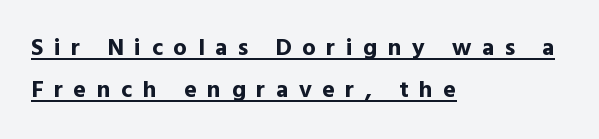
The image shows 24 px bold type, upright; set left-aligned, line spacing 1.76x, unusually wide letter spacing (+0.44 em), underlined.
